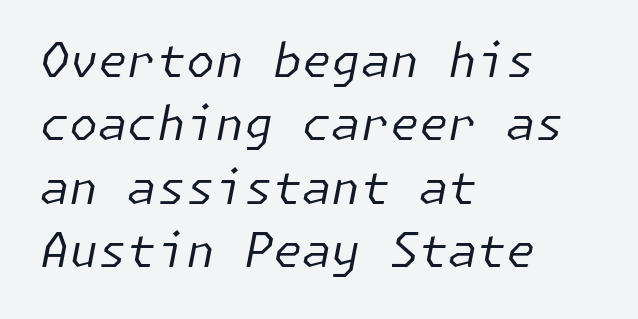
A student would call this left alignment; a typographer would say flush left, rag right. The letterforms sit shoulder to shoulder at normal distance. The lines sit at an ordinary, default distance from one another. The glyphs look as if they've been sheared to an angle.
